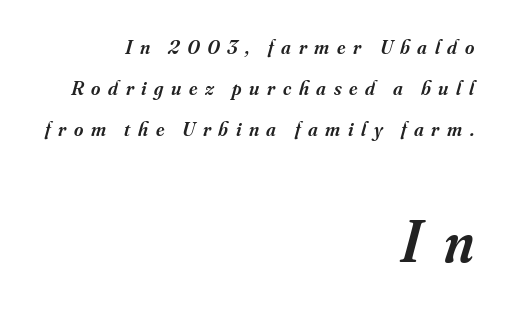
{"serif": "yes", "italic": "yes", "lean": "right", "slant_degrees": 16, "bold": "semi", "weight": "semibold", "width": "normal", "stroke_contrast": "medium", "x_height": "small", "monospaced": "no", "underline": "no", "align": "right", "line_spacing": "loose", "line_spacing_ratio": 2.04, "letter_spacing": "wide", "letter_spacing_em": 0.38, "larger_block": "second", "size_ratio": 2.95, "glyph_px": 59}
